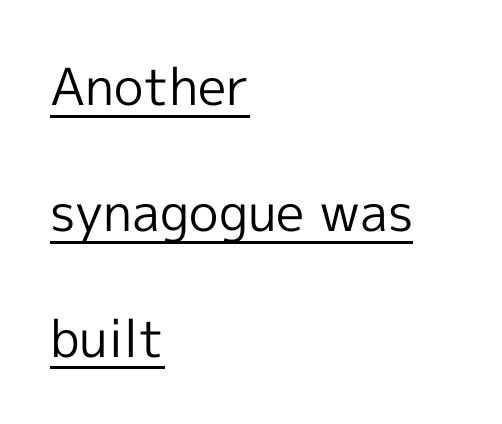
{"serif": "no", "italic": "no", "bold": "no", "weight": "regular", "width": "normal", "x_height": "medium", "monospaced": "no", "underline": "yes", "align": "left", "line_spacing": "loose", "line_spacing_ratio": 2.47, "letter_spacing": "normal", "letter_spacing_em": 0.0, "glyph_px": 51}
